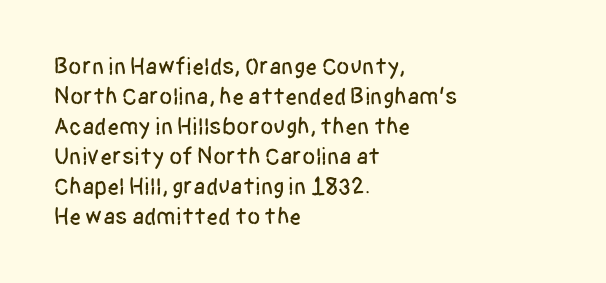
The image shows 24 px text type, upright; set left-aligned, normal line spacing (1.25x), normal letter spacing, not underlined.
